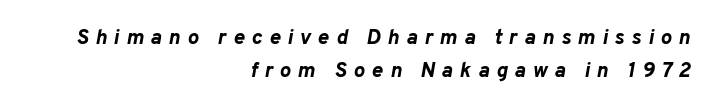
Rendered with sloped, italic letterforms. The lines sit at an ordinary, default distance from one another. The glyphs have the mass of a bold cut. The tracking jumps out immediately: characters are airy and widely separated.
